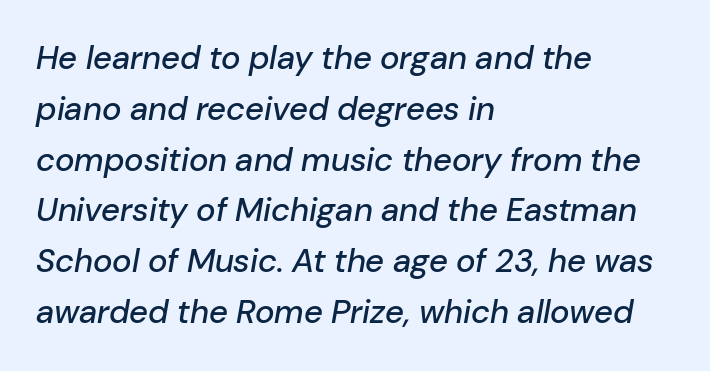
Beneath every word, the page is bare. An italicized treatment has been applied to the whole sample. Observe the ordinary spacing: letters are neighbours, not strangers. Notice how the passage keeps a crisp vertical edge on the left only. One glance says typical: line gaps are just what's usual.
